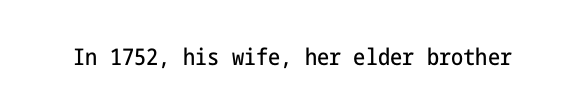
{"italic": "no", "underline": "no", "letter_spacing": "normal", "letter_spacing_em": 0.0, "glyph_px": 23}
